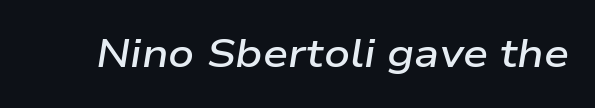
Q: Is the text bold? A: Semi-bold.
Q: Is the text italic (slanted)? A: Yes, it leans right by about 9 degrees.
Q: Is the text underlined? A: No.
Q: Is the spacing between letters normal or unusually wide? A: Normal.
Q: Width (condensed, normal, or wide)? A: Wide.
Q: Stroke contrast? A: Low.
Q: x-height? A: Medium.
Q: Monospaced? A: No.
